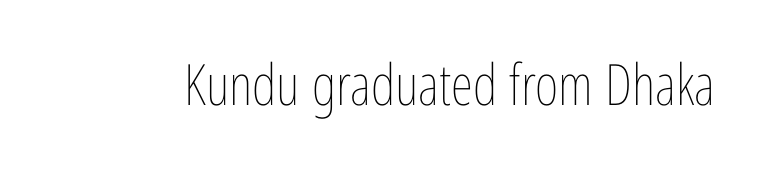
Q: Is the text bold? A: No.
Q: Is the text italic (slanted)? A: No, it is upright.
Q: Is the text underlined? A: No.
Q: Is the spacing between letters normal or unusually wide? A: Normal.
Q: Width (condensed, normal, or wide)? A: Condensed.
Q: Stroke contrast? A: Low.
Q: x-height? A: Medium.
Q: Monospaced? A: No.
